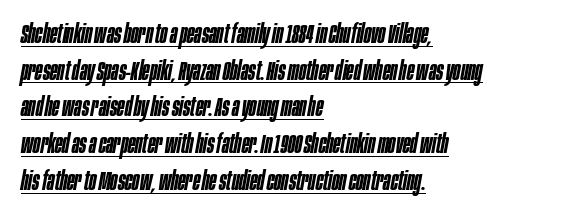
Q: Is the text bold? A: Semi-bold.
Q: Is the text italic (slanted)? A: Yes, it leans right by about 10 degrees.
Q: Is the text underlined? A: Yes.
Q: How is the paragraph aligned? A: Left-aligned.
Q: Is the spacing between letters normal or unusually wide? A: Normal.
Q: Is the spacing between lines tight, normal or loose? A: Normal.
